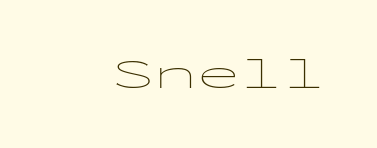
Monospaced: the letters line up in strict vertical columns. Is the stroke heavy? The answer is a plain regular-or-lighter. The strip under each line holds only bare page. Look at the tracking — it's just the regular setting, nothing added. A sans-serif font was chosen for this passage. This sample uses an upright cut, with every glyph sitting square on the baseline.
